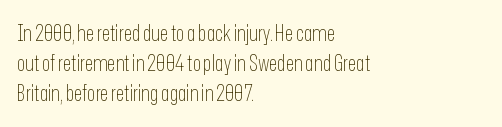
Q: Is the text bold? A: No.
Q: Is the text italic (slanted)? A: No, it is upright.
Q: Is the text underlined? A: No.
Q: How is the paragraph aligned? A: Left-aligned.
Q: Is the spacing between letters normal or unusually wide? A: Normal.
Q: Is the spacing between lines tight, normal or loose? A: Normal.
